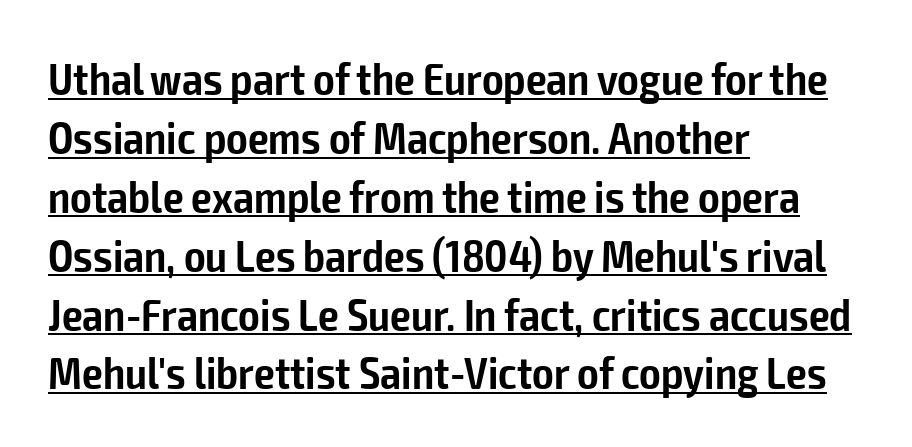
Nothing unusual about the tracking: characters are spaced as the font intends. The lettering holds an erect, upright posture throughout. Emphasis is given by a line drawn under the lettering. As a designer I'd log this as weight 600, semibold.
